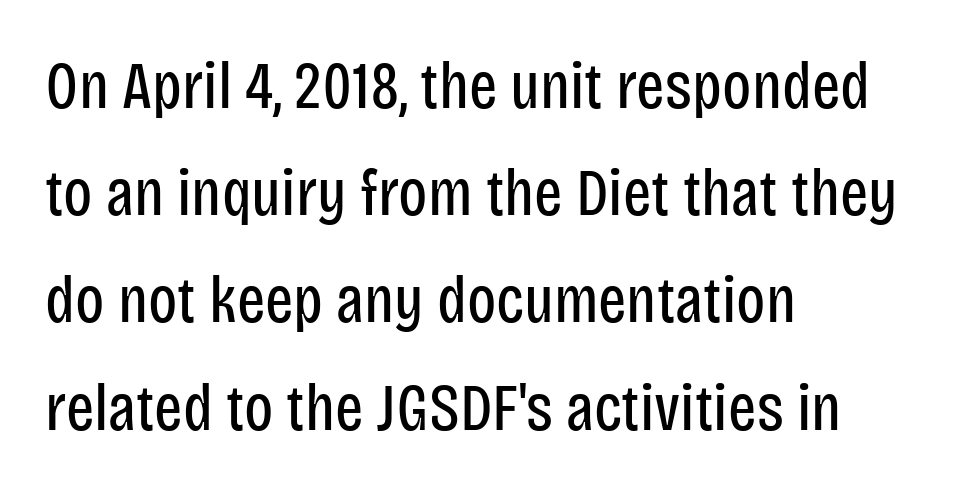
The image shows 67 px regular-weight, condensed sans-serif type, upright; set left-aligned, normal line spacing (1.6x), normal letter spacing, not underlined; low stroke contrast and a large x-height.
